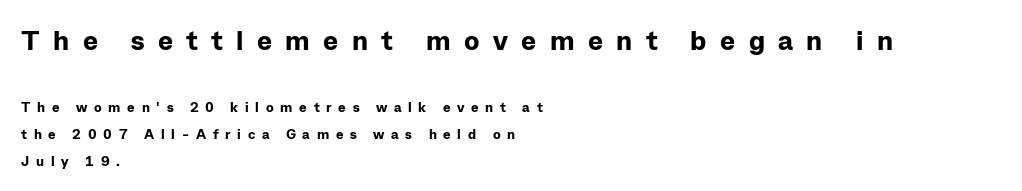
{"serif": "no", "italic": "no", "bold": "yes", "weight": "bold", "width": "normal", "stroke_contrast": "low", "x_height": "medium", "monospaced": "no", "underline": "no", "align": "left", "line_spacing": "loose", "line_spacing_ratio": 1.93, "letter_spacing": "wide", "letter_spacing_em": 0.48, "larger_block": "first", "size_ratio": 2.0, "glyph_px": 28}
